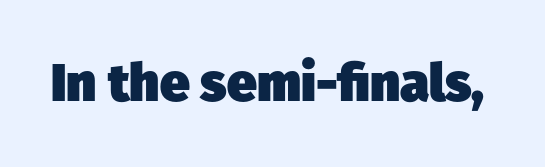
Q: Is the text bold? A: Yes.
Q: Is the typeface a serif or a sans-serif typeface? A: Sans-serif.
Q: Is the text underlined? A: No.
Q: Is the spacing between letters normal or unusually wide? A: Normal.
Q: Width (condensed, normal, or wide)? A: Normal.
Q: Stroke contrast? A: Low.
Q: x-height? A: Medium.
Q: Monospaced? A: No.
